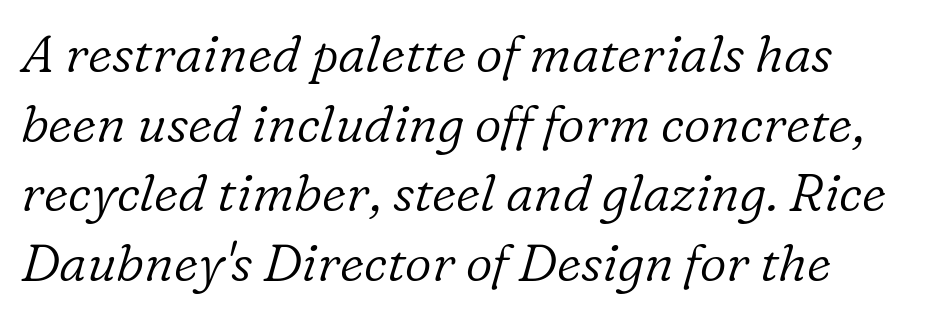
Looks like regular typesetting: each glyph gets only the width it needs. Unmarked baselines from the first word to the last. The face looks like a standard text weight, possibly lighter. The passage shown is typeset with a serif family.
